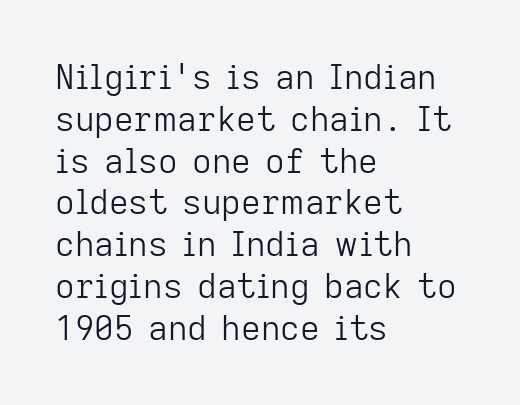
Q: Is the text bold? A: No.
Q: Is the text italic (slanted)? A: No, it is upright.
Q: Is the typeface a serif or a sans-serif typeface? A: Sans-serif.
Q: Is the text underlined? A: No.
Q: How is the paragraph aligned? A: Left-aligned.
Q: Is the spacing between letters normal or unusually wide? A: Normal.
Q: Width (condensed, normal, or wide)? A: Normal.
Q: Stroke contrast? A: Low.
Q: x-height? A: Medium.
Q: Monospaced? A: No.
